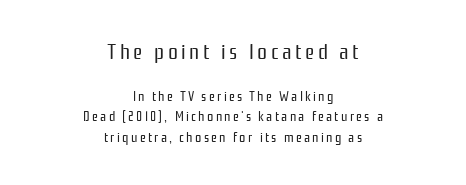
The image shows 22 px text type, upright; set centered, normal line spacing (1.44x), not underlined; the first (top) block is 1.57x larger.
